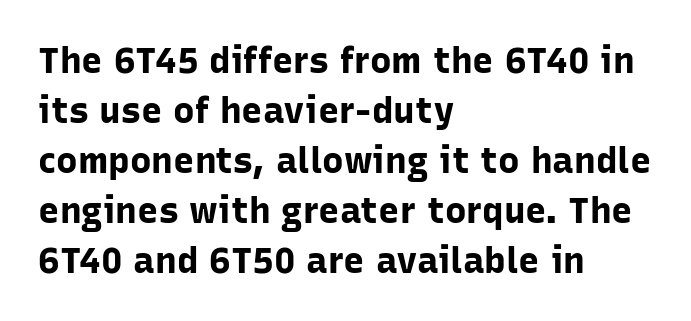
The image shows 36 px bold sans-serif type, upright; set left-aligned, normal line spacing (1.39x), normal letter spacing, not underlined; low stroke contrast and a medium x-height.
